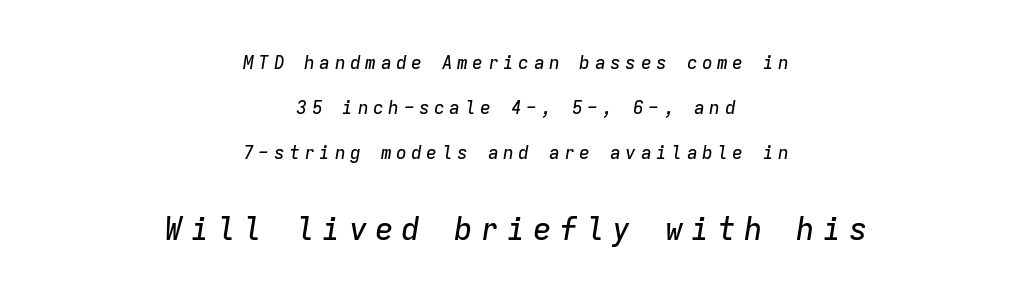
Q: Is the text italic (slanted)? A: Yes, it leans right by about 9 degrees.
Q: Is the text underlined? A: No.
Q: How is the paragraph aligned? A: Centered.
Q: Is the spacing between letters normal or unusually wide? A: Unusually wide.
Q: Is the spacing between lines tight, normal or loose? A: Loose.
Q: Which block of text is set in a larger size, the first (top) or the second (bottom)? A: The second (bottom) one.
Q: Width (condensed, normal, or wide)? A: Normal.
Q: Stroke contrast? A: Low.
Q: x-height? A: Medium.
Q: Monospaced? A: Yes.
